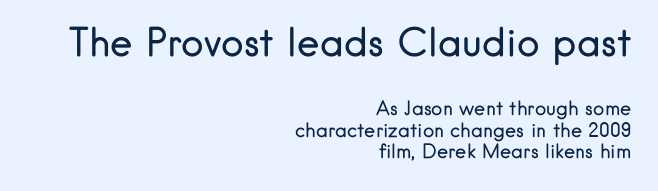
The image shows 38 px regular-weight sans-serif type, upright; set right-aligned, tight line spacing (1.13x), normal letter spacing, not underlined; the first (top) block is 2.0x larger; low stroke contrast and a small x-height.
